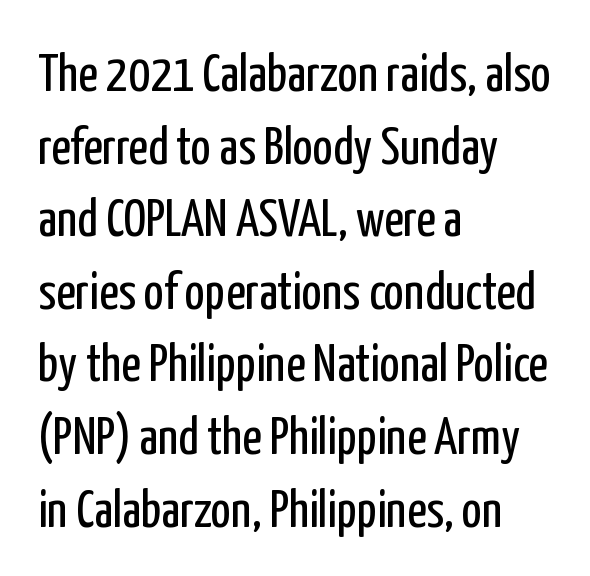
A student would call this left alignment; a typographer would say flush left, rag right. Check the space under the baseline: it is left empty. Evenly set lines give the paragraph a standard silhouette. Students, note that the glyphs here touch the page at normal intervals. Stems and bowls with no extra thickness — not bold.
